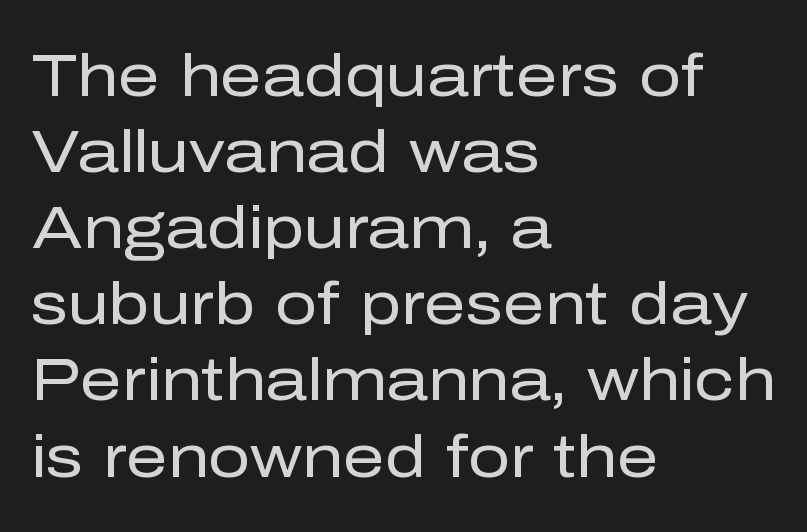
Q: Is the text bold? A: No.
Q: Is the text italic (slanted)? A: No, it is upright.
Q: Is the typeface a serif or a sans-serif typeface? A: Sans-serif.
Q: Is the text underlined? A: No.
Q: How is the paragraph aligned? A: Left-aligned.
Q: Is the spacing between letters normal or unusually wide? A: Normal.
Q: Is the spacing between lines tight, normal or loose? A: Normal.
Q: Width (condensed, normal, or wide)? A: Normal.
Q: Stroke contrast? A: Low.
Q: x-height? A: Medium.
Q: Monospaced? A: No.
